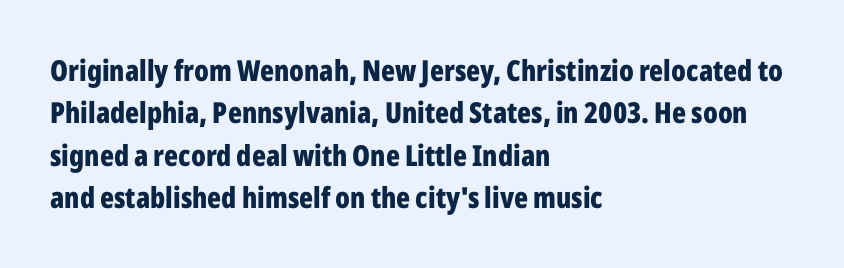
Tall strokes in this sample are plumb rather than angled. The letters advance in unequal steps, a hallmark of proportional type. Line starts are locked; line ends wander. Bare-footed words on every line.
